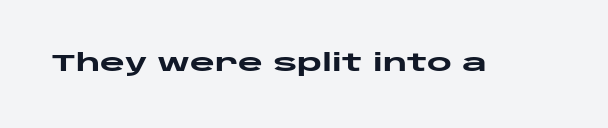
What stands out about the letter spacing? Nothing — it is the standard amount. Upright lettering throughout. Bold? Absolutely — the strokes are thick and heavy. The glyphs are unaccompanied by any horizontal stroke below them.
